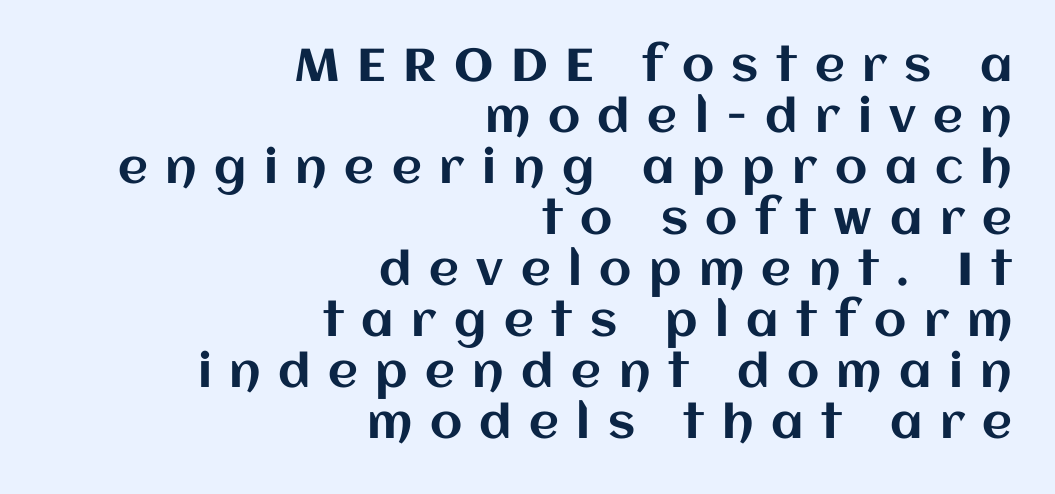
The lines in this sample share a right terminus and differ only in where they begin. The lettering holds an erect, upright posture throughout. Proportional: the letters do not fall into vertical columns. The designer dialed line spacing down below the default.
